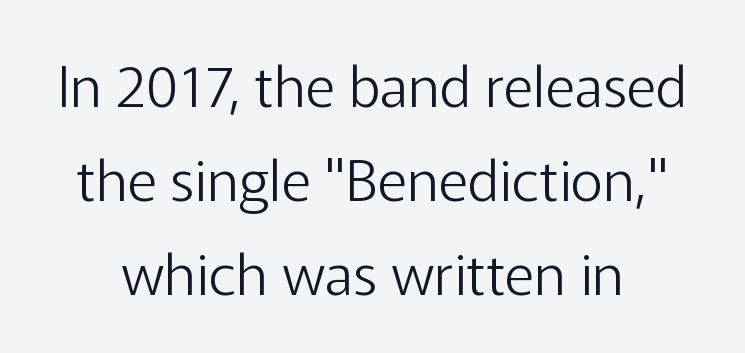
Q: Is the text bold? A: No.
Q: Is the text italic (slanted)? A: No, it is upright.
Q: Is the typeface a serif or a sans-serif typeface? A: Sans-serif.
Q: Is the text underlined? A: No.
Q: Is the spacing between letters normal or unusually wide? A: Normal.
Q: Is the spacing between lines tight, normal or loose? A: Normal.
Q: Width (condensed, normal, or wide)? A: Normal.
Q: Stroke contrast? A: Low.
Q: x-height? A: Medium.
Q: Monospaced? A: No.
